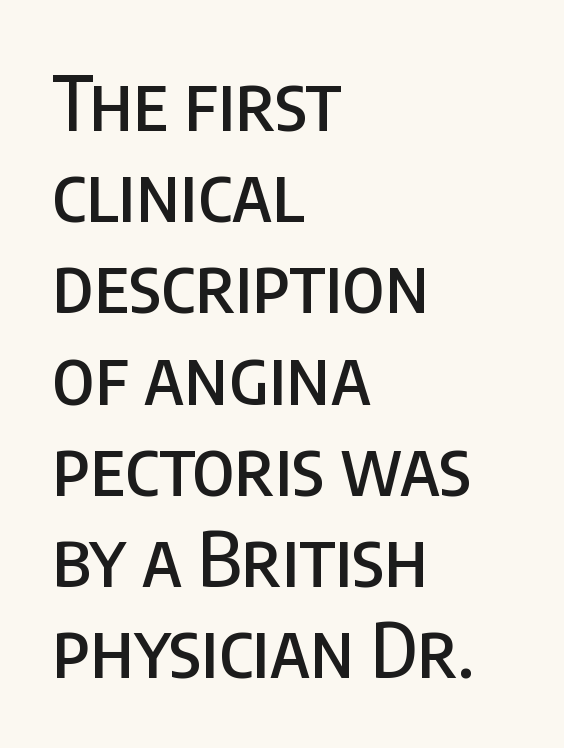
Q: Is the text italic (slanted)? A: No, it is upright.
Q: Is the typeface a serif or a sans-serif typeface? A: Sans-serif.
Q: Is the text underlined? A: No.
Q: How is the paragraph aligned? A: Left-aligned.
Q: Is the spacing between letters normal or unusually wide? A: Normal.
Q: Width (condensed, normal, or wide)? A: Condensed.
Q: Stroke contrast? A: Low.
Q: x-height? A: Large.
Q: Monospaced? A: No.
